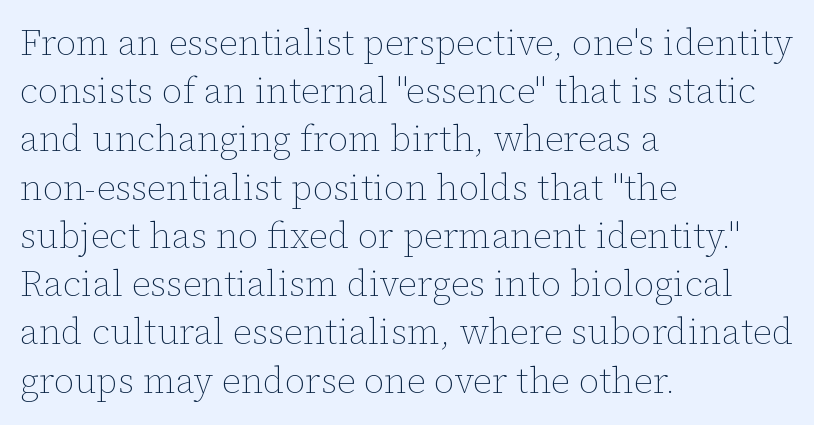
{"italic": "no", "bold": "no", "weight": "thin", "width": "normal", "stroke_contrast": "low", "x_height": "medium", "monospaced": "no", "underline": "no", "align": "left", "line_spacing": "normal", "line_spacing_ratio": 1.34, "letter_spacing": "normal", "letter_spacing_em": 0.0, "glyph_px": 36}
